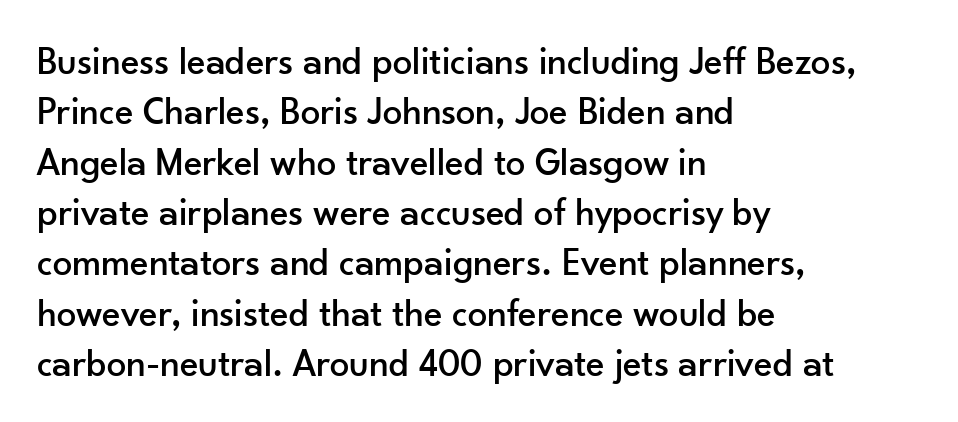
Q: Is the text italic (slanted)? A: No, it is upright.
Q: Is the typeface a serif or a sans-serif typeface? A: Sans-serif.
Q: Is the text underlined? A: No.
Q: How is the paragraph aligned? A: Left-aligned.
Q: Is the spacing between letters normal or unusually wide? A: Normal.
Q: Is the spacing between lines tight, normal or loose? A: Normal.
Q: Width (condensed, normal, or wide)? A: Normal.
Q: Stroke contrast? A: Low.
Q: x-height? A: Small.
Q: Monospaced? A: No.
